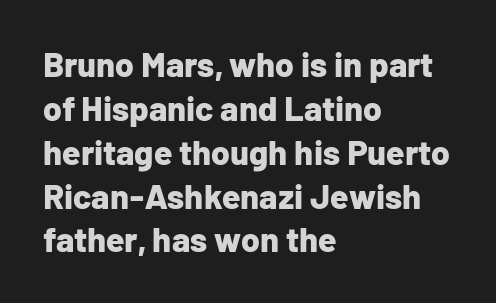
The lettering holds an erect, upright posture throughout. Typesetter's note: full bold, strokes at maximum text heaviness. A student would call this left alignment; a typographer would say flush left, rag right. Do the characters align in a grid? No, the font is proportional. Students, observe: this is what conventionally led text looks like.
